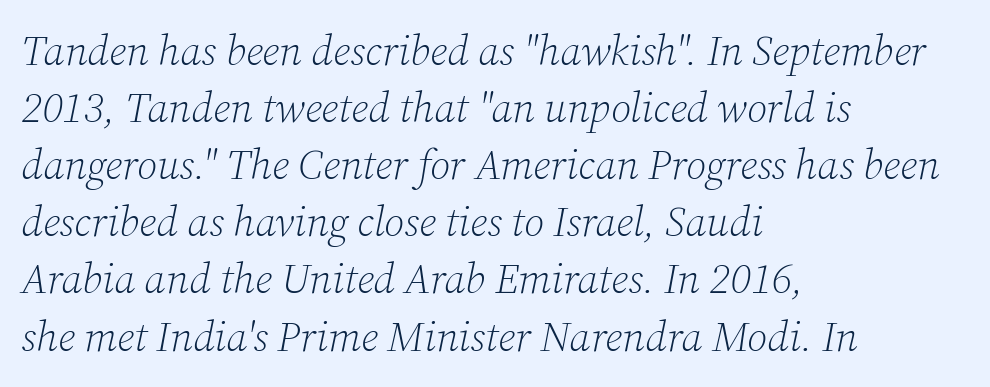
The image shows 42 px light serif type, italic (leaning right); set left-aligned, normal line spacing (1.36x), normal letter spacing, not underlined; low stroke contrast and a medium x-height.
